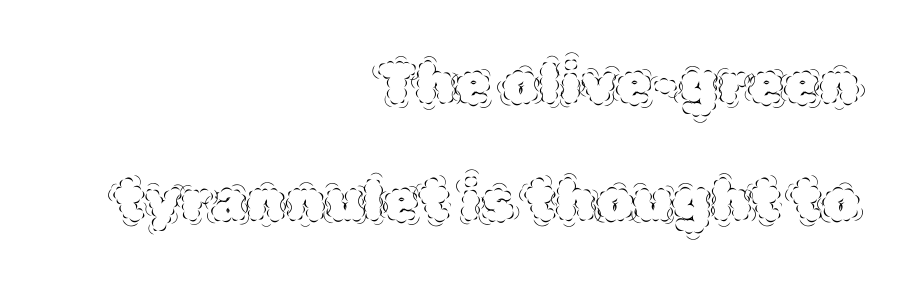
Between one letter and the next there's only the usual sliver of space. Compared with typical paragraphs, the rows here are farther apart. Do the letters lean? They stand straight. These lines are set flush right with a ragged left edge. Unmarked baselines from the first word to the last.
